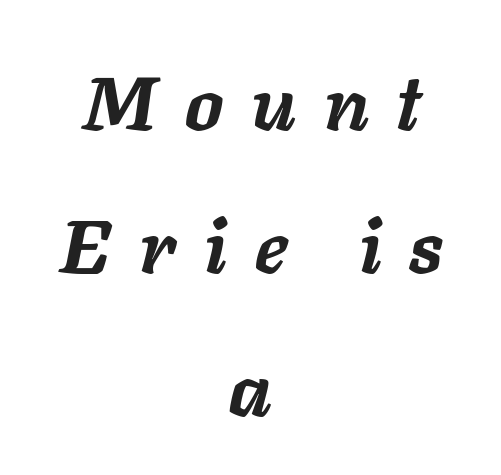
Q: Is the text bold? A: Yes.
Q: Is the text italic (slanted)? A: Yes, it leans right by about 11 degrees.
Q: Is the text underlined? A: No.
Q: How is the paragraph aligned? A: Centered.
Q: Is the spacing between letters normal or unusually wide? A: Unusually wide.
Q: Width (condensed, normal, or wide)? A: Normal.
Q: Stroke contrast? A: Low.
Q: x-height? A: Medium.
Q: Monospaced? A: No.
